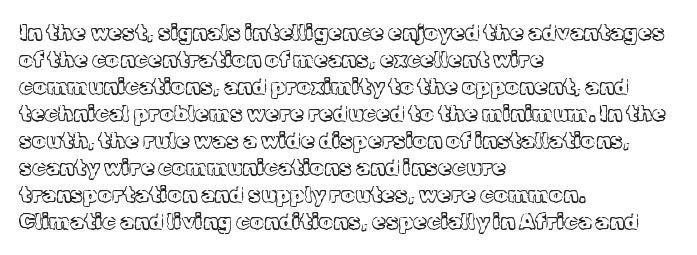
Q: Is the text bold? A: No.
Q: Is the text italic (slanted)? A: No, it is upright.
Q: Is the text underlined? A: No.
Q: How is the paragraph aligned? A: Left-aligned.
Q: Is the spacing between letters normal or unusually wide? A: Normal.
